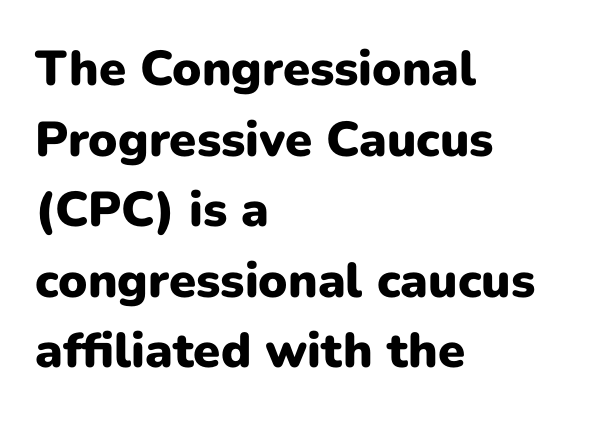
{"serif": "no", "italic": "no", "bold": "yes", "weight": "heavy", "width": "normal", "stroke_contrast": "low", "x_height": "medium", "monospaced": "no", "underline": "no", "align": "left", "line_spacing": "normal", "line_spacing_ratio": 1.44, "letter_spacing": "normal", "letter_spacing_em": 0.0, "glyph_px": 49}
